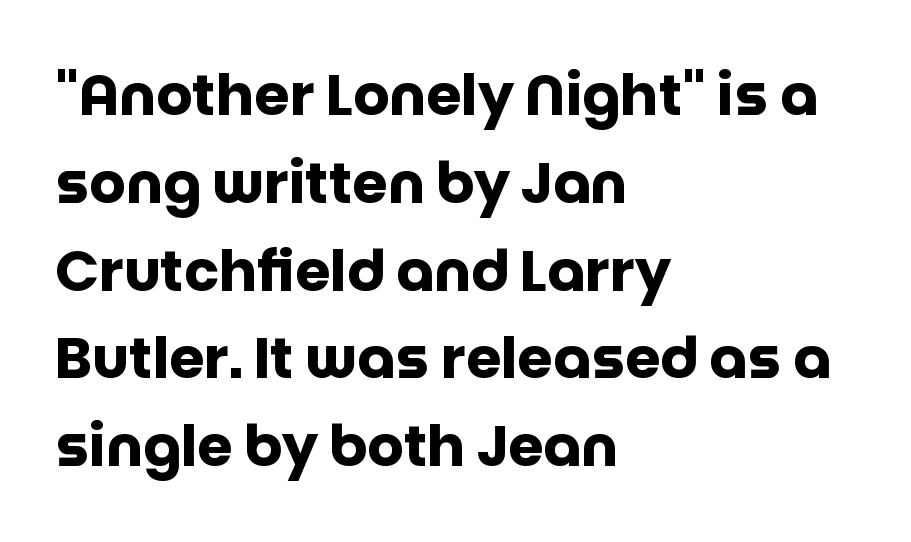
{"serif": "no", "italic": "no", "bold": "yes", "weight": "heavy", "width": "normal", "stroke_contrast": "low", "x_height": "large", "monospaced": "no", "underline": "no", "align": "left", "line_spacing": "normal", "line_spacing_ratio": 1.54, "letter_spacing": "normal", "letter_spacing_em": 0.0, "glyph_px": 57}
